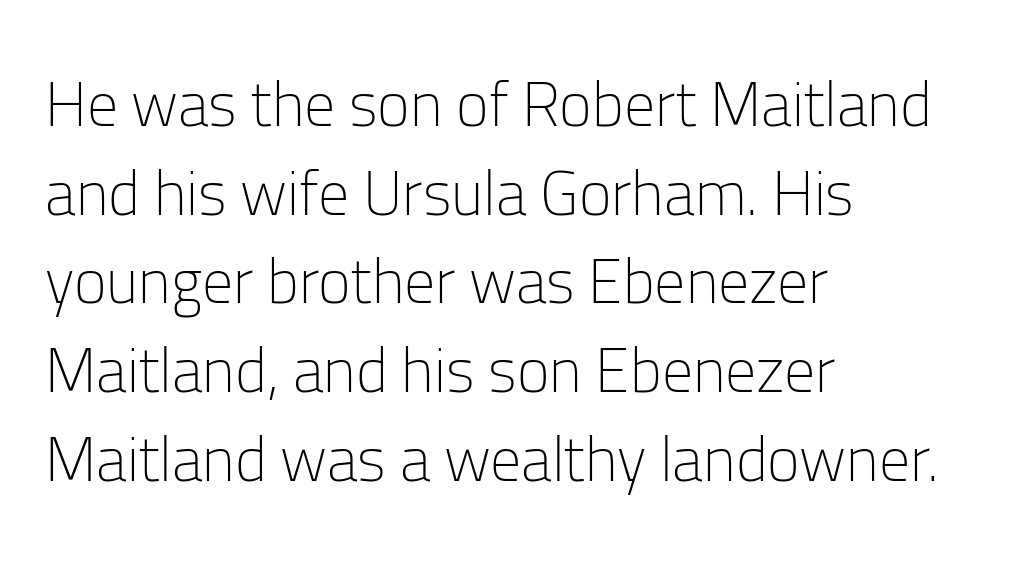
Q: Is the text bold? A: No.
Q: Is the text italic (slanted)? A: No, it is upright.
Q: Is the typeface a serif or a sans-serif typeface? A: Sans-serif.
Q: Is the text underlined? A: No.
Q: How is the paragraph aligned? A: Left-aligned.
Q: Is the spacing between letters normal or unusually wide? A: Normal.
Q: Is the spacing between lines tight, normal or loose? A: Normal.
Q: Width (condensed, normal, or wide)? A: Normal.
Q: Stroke contrast? A: Low.
Q: x-height? A: Medium.
Q: Monospaced? A: No.
